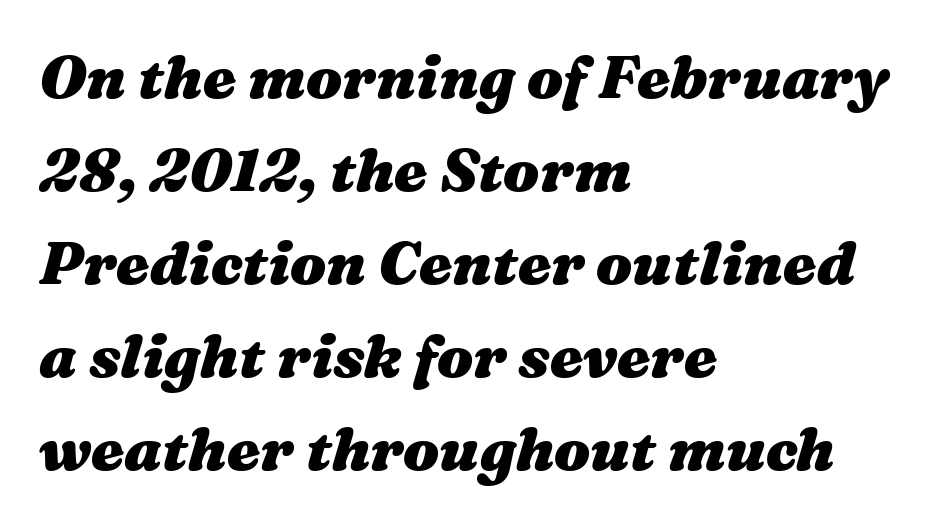
Q: Is the text bold? A: Yes.
Q: Is the text italic (slanted)? A: Yes, it leans right by about 16 degrees.
Q: Is the text underlined? A: No.
Q: How is the paragraph aligned? A: Left-aligned.
Q: Is the spacing between letters normal or unusually wide? A: Normal.
Q: Is the spacing between lines tight, normal or loose? A: Normal.
Q: Width (condensed, normal, or wide)? A: Wide.
Q: Stroke contrast? A: Medium.
Q: x-height? A: Medium.
Q: Monospaced? A: No.
